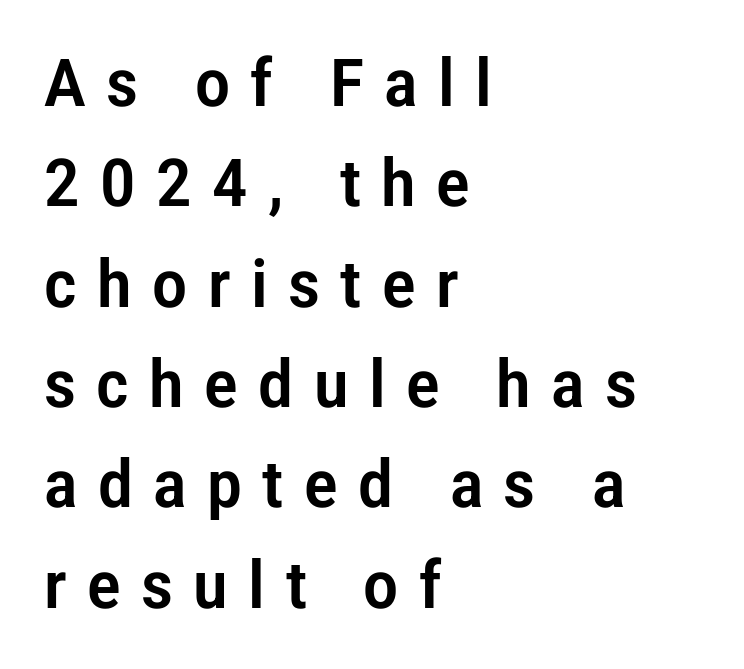
Q: Is the text italic (slanted)? A: No, it is upright.
Q: Is the typeface a serif or a sans-serif typeface? A: Sans-serif.
Q: Is the text underlined? A: No.
Q: How is the paragraph aligned? A: Left-aligned.
Q: Is the spacing between letters normal or unusually wide? A: Unusually wide.
Q: Is the spacing between lines tight, normal or loose? A: Normal.
Q: Width (condensed, normal, or wide)? A: Condensed.
Q: Stroke contrast? A: Low.
Q: x-height? A: Medium.
Q: Monospaced? A: No.
